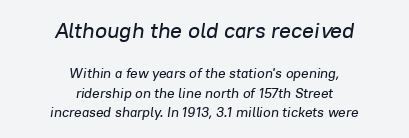
{"italic": "yes", "lean": "right", "slant_degrees": 8, "underline": "no", "align": "center", "line_spacing": "normal", "line_spacing_ratio": 1.39, "letter_spacing": "normal", "letter_spacing_em": 0.0, "larger_block": "first", "size_ratio": 1.57, "glyph_px": 22}
